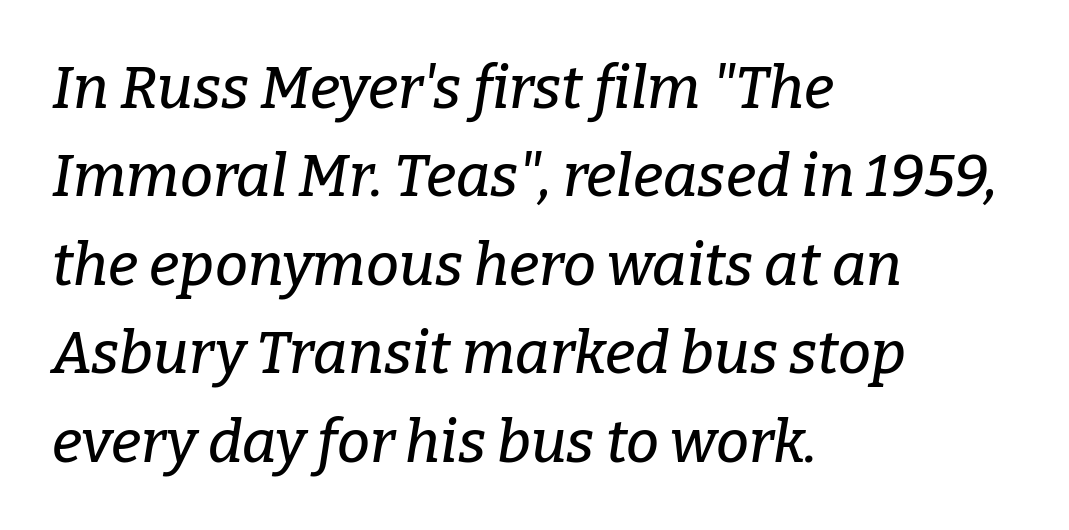
Regarding serifs, this sample has them. The passage shown is typed in a proportional face where columns would drift. Every character sits at an angle, as italics do. Beneath every word, the page is bare. What stands out about the letter spacing? Nothing — it is the standard amount.
